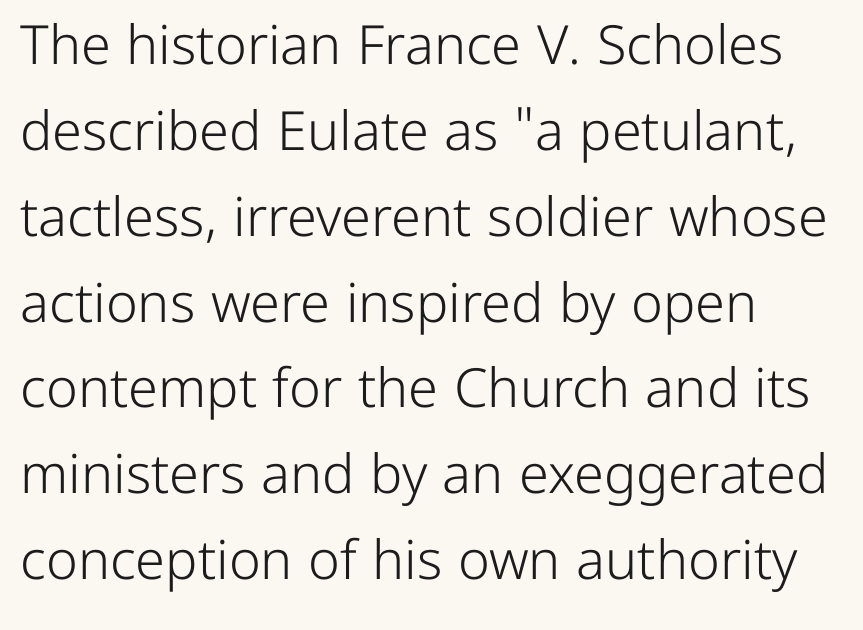
The image shows 54 px light sans-serif type, upright; set left-aligned, normal line spacing (1.59x), normal letter spacing, not underlined; low stroke contrast and a medium x-height.
